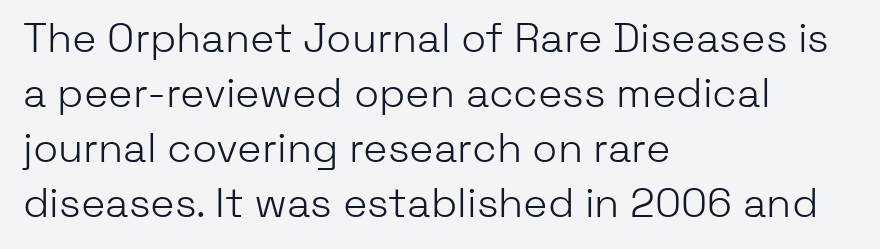
The image shows 41 px light sans-serif type, upright; set left-aligned, normal line spacing (1.34x), normal letter spacing, not underlined; low stroke contrast and a medium x-height.
